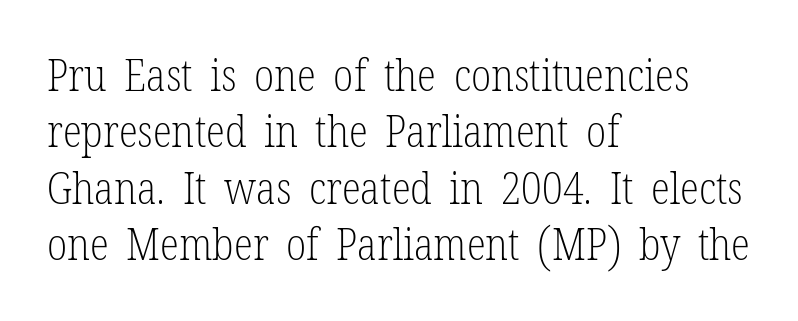
The image shows 44 px light, condensed serif type, upright; set left-aligned, normal line spacing (1.28x), normal letter spacing, not underlined; low stroke contrast and a medium x-height.
